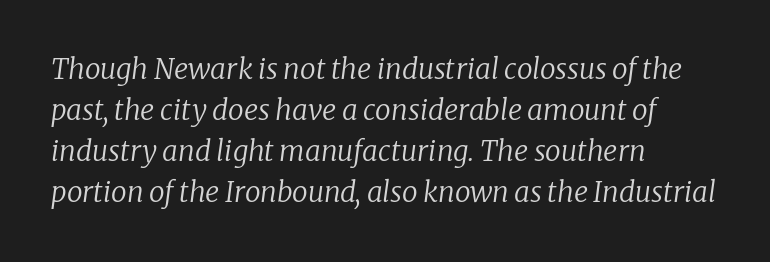
Q: Is the text bold? A: No.
Q: Is the text italic (slanted)? A: Yes, it leans right by about 8 degrees.
Q: Is the typeface a serif or a sans-serif typeface? A: Serif.
Q: Is the text underlined? A: No.
Q: How is the paragraph aligned? A: Left-aligned.
Q: Is the spacing between letters normal or unusually wide? A: Normal.
Q: Is the spacing between lines tight, normal or loose? A: Normal.
Q: Width (condensed, normal, or wide)? A: Normal.
Q: Stroke contrast? A: Low.
Q: x-height? A: Medium.
Q: Monospaced? A: No.
